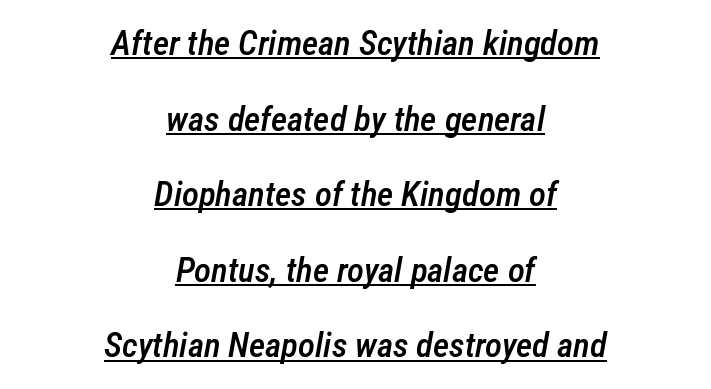
Does the copy run flush right? No — it is centered line by line. Leading is clearly above the norm, producing a sparse column. The gaps between neighbouring characters are ordinary and unremarkable. The glyphs look as if they've been sheared to an angle. Semibold letterforms, between regular and bold. Is this a fixed-width face? No — the glyphs have proportional, varying widths.
